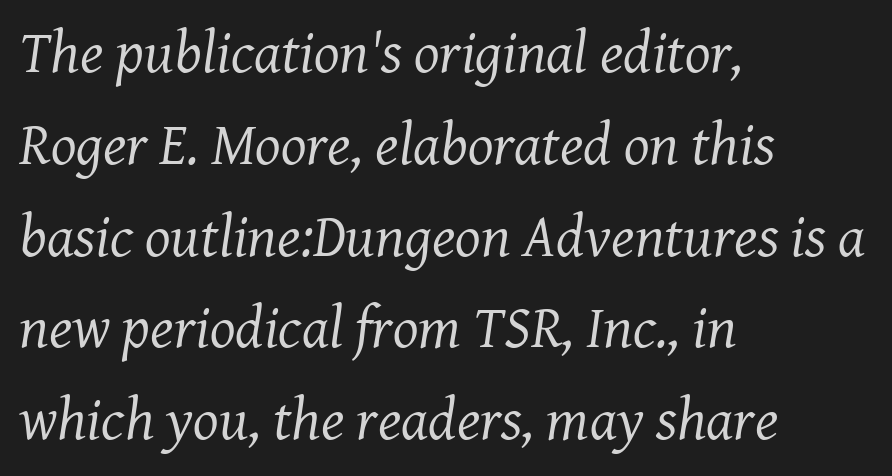
The image shows 60 px regular-weight serif type, italic (leaning right); set left-aligned, normal line spacing (1.53x), normal letter spacing, not underlined; medium stroke contrast and a medium x-height.
